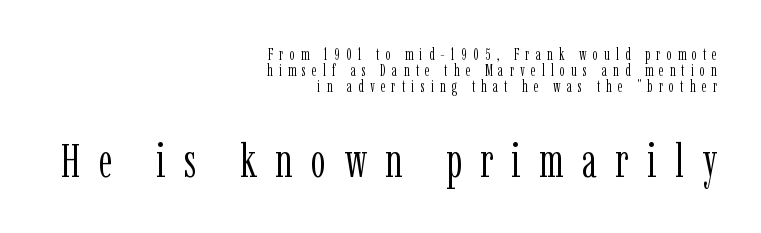
{"serif": "yes", "italic": "no", "bold": "no", "weight": "light", "width": "condensed", "stroke_contrast": "low", "x_height": "medium", "monospaced": "no", "underline": "no", "align": "right", "line_spacing": "tight", "line_spacing_ratio": 1.01, "letter_spacing": "wide", "letter_spacing_em": 0.38, "larger_block": "second", "size_ratio": 3.0, "glyph_px": 48}
